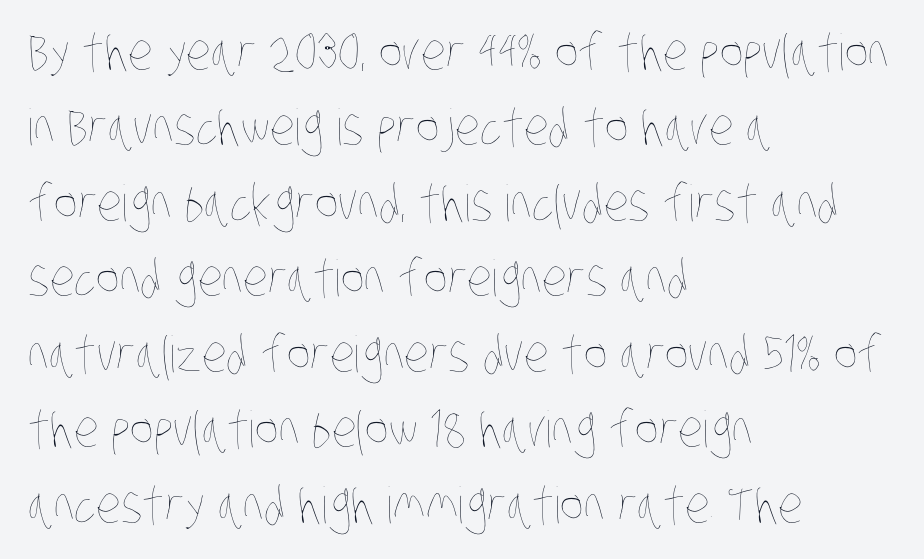
{"bold": "no", "weight": "thin", "width": "condensed", "stroke_contrast": "low", "x_height": "large", "monospaced": "no", "underline": "no", "align": "left", "line_spacing": "normal", "line_spacing_ratio": 1.51, "letter_spacing": "normal", "letter_spacing_em": 0.0, "glyph_px": 50}
